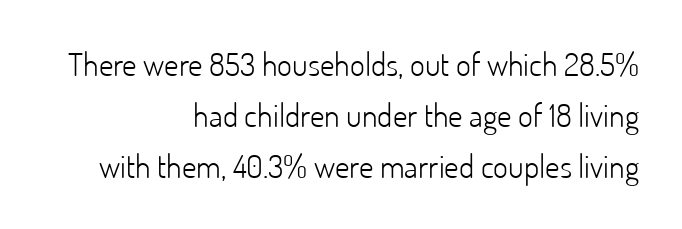
Q: Is the text bold? A: No.
Q: Is the text italic (slanted)? A: No, it is upright.
Q: Is the typeface a serif or a sans-serif typeface? A: Sans-serif.
Q: Is the text underlined? A: No.
Q: How is the paragraph aligned? A: Right-aligned.
Q: Is the spacing between letters normal or unusually wide? A: Normal.
Q: Is the spacing between lines tight, normal or loose? A: Normal.
Q: Width (condensed, normal, or wide)? A: Normal.
Q: Stroke contrast? A: Low.
Q: x-height? A: Small.
Q: Monospaced? A: No.
